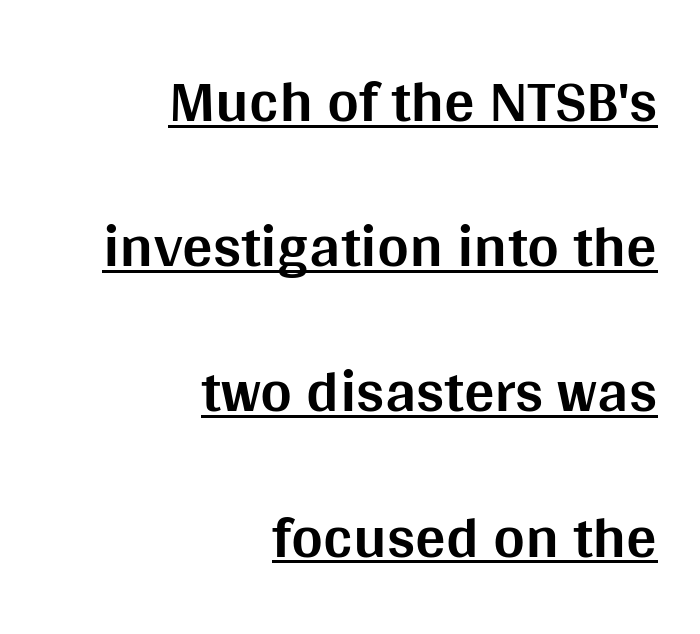
The image shows 61 px bold sans-serif type, upright; set right-aligned, loose line spacing (2.38x), normal letter spacing, underlined; medium stroke contrast and a large x-height.
